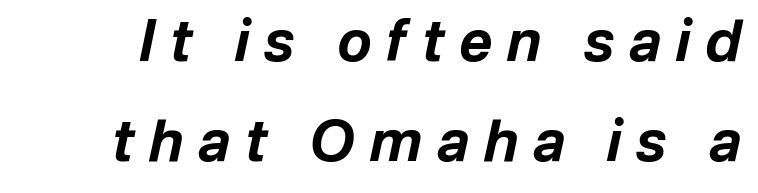
Q: Is the text bold? A: Yes.
Q: Is the text italic (slanted)? A: Yes, it leans right by about 12 degrees.
Q: Is the text underlined? A: No.
Q: Is the spacing between letters normal or unusually wide? A: Unusually wide.
Q: Width (condensed, normal, or wide)? A: Normal.
Q: Stroke contrast? A: Low.
Q: x-height? A: Medium.
Q: Monospaced? A: No.
